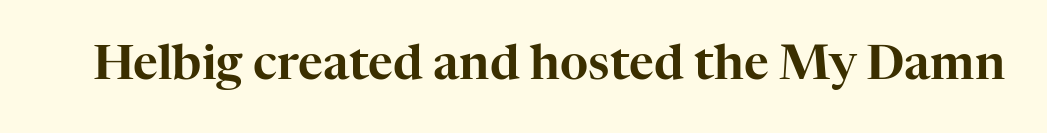
You could not count columns in this text — the font is proportionally spaced. Unmarked baselines from the first word to the last. This is serif lettering, the kind often seen in printed books. The letters stand upright; this is a roman face. Here the glyphs are tracked normally, forming tight word shapes.
